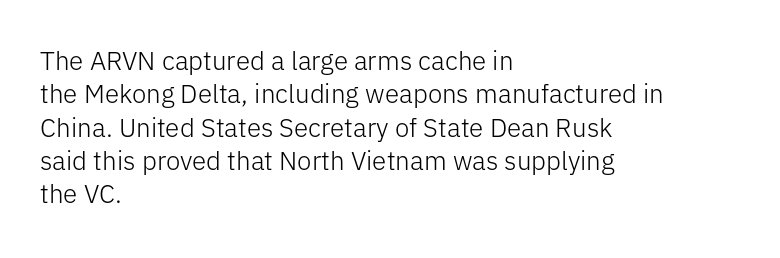
Q: Is the text bold? A: No.
Q: Is the text italic (slanted)? A: No, it is upright.
Q: Is the text underlined? A: No.
Q: How is the paragraph aligned? A: Left-aligned.
Q: Is the spacing between letters normal or unusually wide? A: Normal.
Q: Is the spacing between lines tight, normal or loose? A: Normal.
